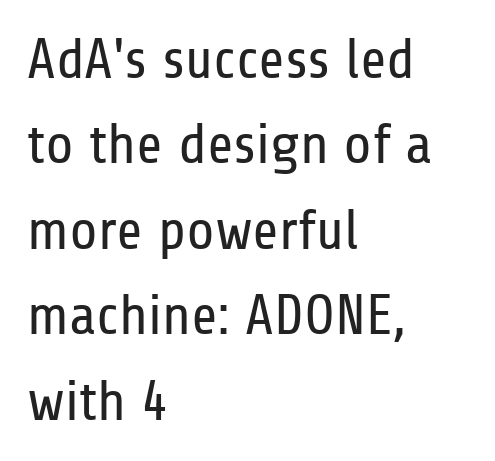
Check the space under the baseline: it is left empty. Letter spacing: default. This sample uses an upright cut, with every glyph sitting square on the baseline. Teacher's note: observe the even left margin — that is flush-left alignment. This rendering employs a face without finishing strokes, i.e., a sans-serif.
